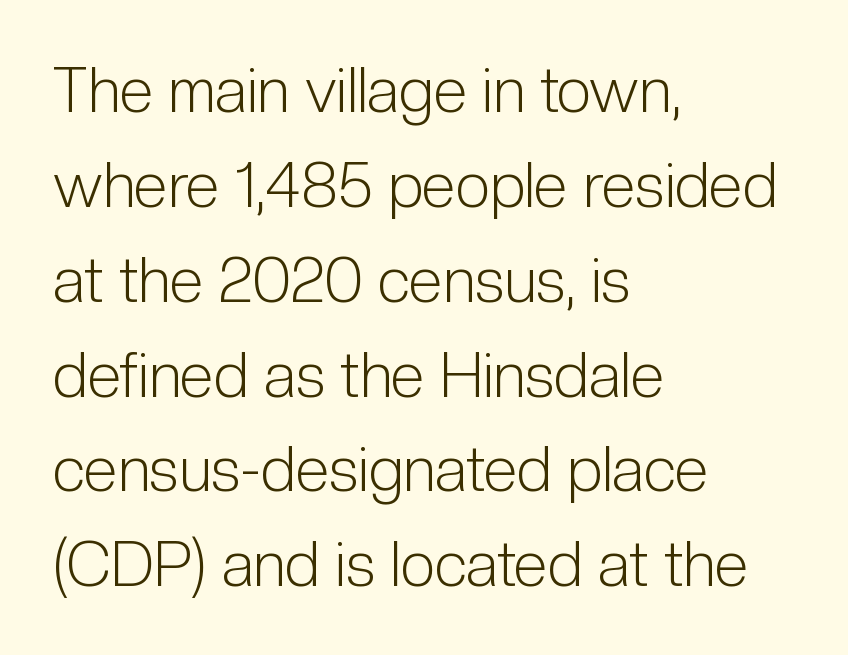
Spacing verdict: proportional, widths tailored to each character. Is the stroke heavy? The answer is a plain regular-or-lighter. This is the regular roman posture of the typeface. The horizontal fit of the characters is conventional and even. These lines are set flush left with a ragged right edge. One glance says typical: line gaps are just what's usual.
